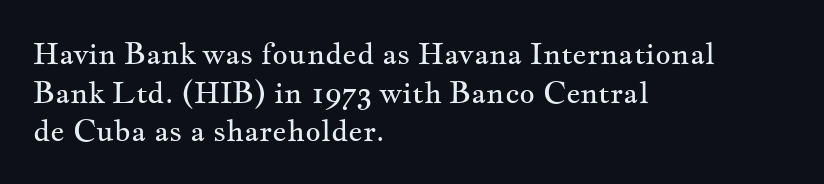
The face used here is proportionally spaced, like ordinary book or web type. The space between consecutive lines is moderate. Designer's note — italics off, roman on. To sum up the face: it has serifs.
